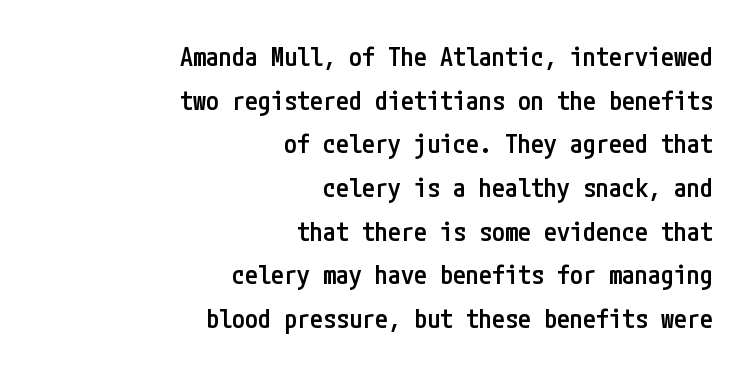
The type sits square on the baseline with zero lean. The passage is arranged like a letterhead date or caption credit — flush right. Compared with typical paragraphs, the rows here are spaced about the same. You could call the tracking neutral — neither tight nor loose. Rule under the text: the space is simply empty. The glyphs have the mass of a demibold cut, below bold.
